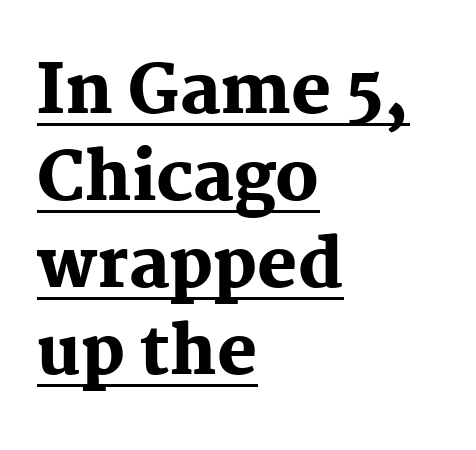
The image shows 67 px heavy serif type, upright; set left-aligned, normal line spacing (1.3x), normal letter spacing, underlined; medium stroke contrast and a medium x-height.
